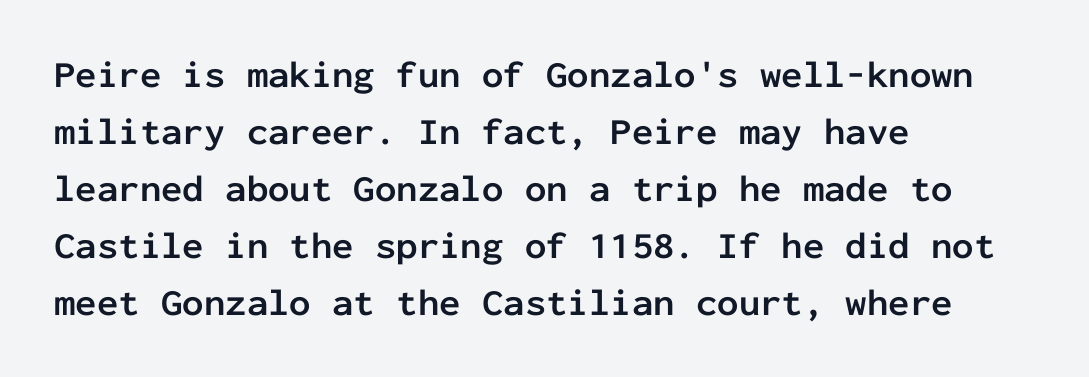
The image shows 38 px semibold sans-serif type, upright, monospaced; set left-aligned, normal line spacing (1.5x), normal letter spacing, not underlined; low stroke contrast and a medium x-height.
